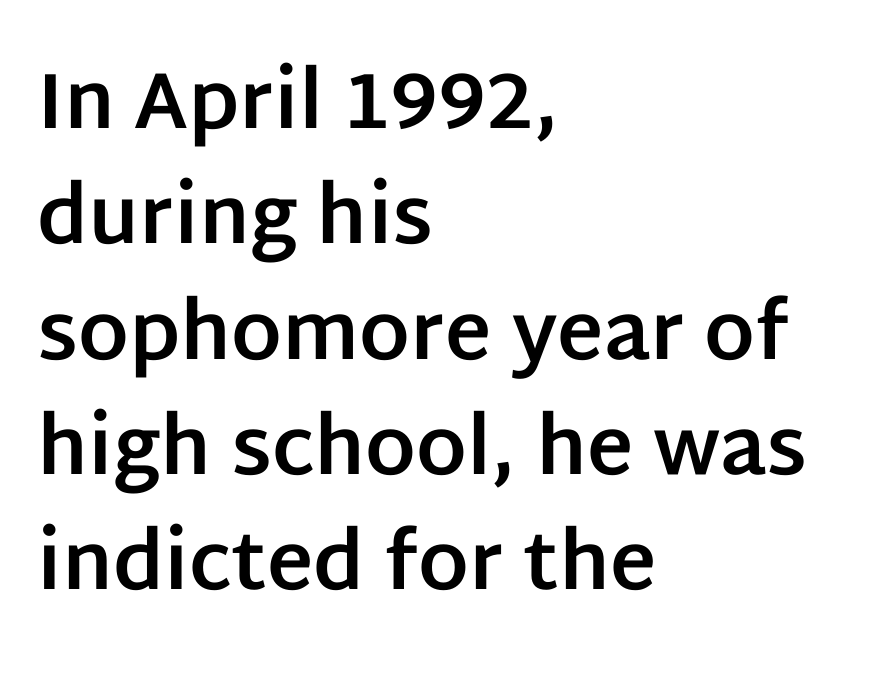
{"serif": "no", "italic": "no", "bold": "yes", "weight": "bold", "width": "normal", "stroke_contrast": "low", "x_height": "large", "monospaced": "no", "underline": "no", "align": "left", "line_spacing": "normal", "line_spacing_ratio": 1.46, "letter_spacing": "normal", "letter_spacing_em": 0.0, "glyph_px": 79}
